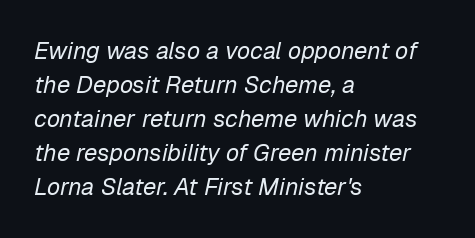
Q: Is the text bold? A: No.
Q: Is the text italic (slanted)? A: Yes, it leans right by about 12 degrees.
Q: Is the text underlined? A: No.
Q: How is the paragraph aligned? A: Left-aligned.
Q: Is the spacing between letters normal or unusually wide? A: Normal.
Q: Is the spacing between lines tight, normal or loose? A: Normal.
